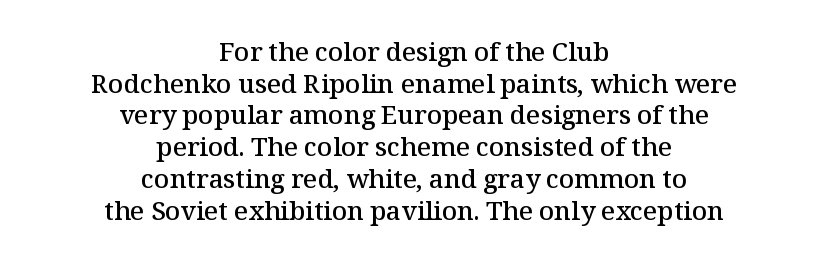
On the weight axis this lands at semibold, roughly 600. Horizontally, the lines are justified to the midpoint only. Tall strokes in this sample are plumb rather than angled. The area under the type is left untouched.
